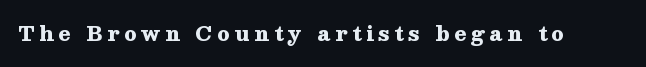
The image shows 20 px bold type, upright; set unusually wide letter spacing (+0.24 em), not underlined.
